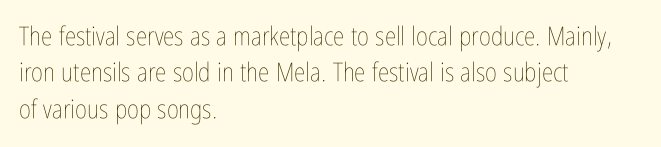
The image shows 26 px text type, upright; set left-aligned, normal line spacing (1.4x), normal letter spacing, not underlined.
